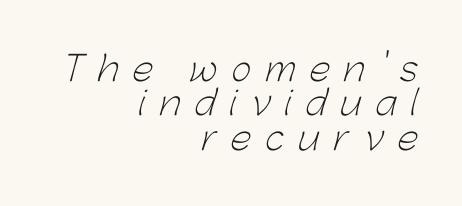
Q: Is the text bold? A: No.
Q: Is the typeface a serif or a sans-serif typeface? A: Sans-serif.
Q: Is the text underlined? A: No.
Q: How is the paragraph aligned? A: Right-aligned.
Q: Is the spacing between letters normal or unusually wide? A: Unusually wide.
Q: Is the spacing between lines tight, normal or loose? A: Tight.
Q: Width (condensed, normal, or wide)? A: Normal.
Q: Stroke contrast? A: Low.
Q: x-height? A: Medium.
Q: Monospaced? A: No.
